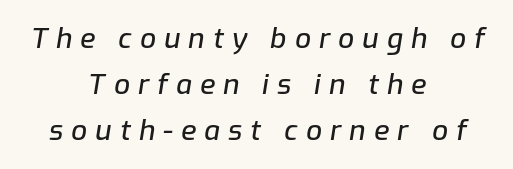
Q: Is the text italic (slanted)? A: Yes, it leans right by about 9 degrees.
Q: Is the text underlined? A: No.
Q: How is the paragraph aligned? A: Centered.
Q: Is the spacing between letters normal or unusually wide? A: Unusually wide.
Q: Is the spacing between lines tight, normal or loose? A: Normal.
Q: Width (condensed, normal, or wide)? A: Normal.
Q: Stroke contrast? A: Low.
Q: x-height? A: Medium.
Q: Monospaced? A: No.
